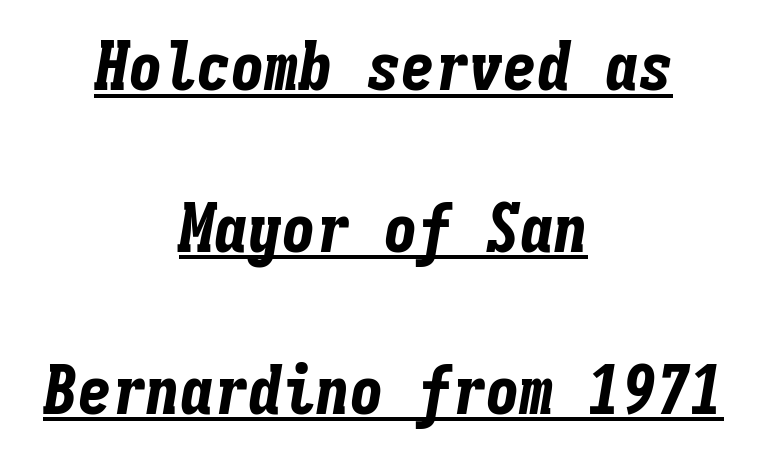
Fixed-width glyphs throughout — classic coding-font behaviour. Whoever set this chose breathing room over compactness in the vertical rhythm. What weight is shown? A full bold with thick strokes. Neither beginnings nor endings align; midpoints do. Emphasis-style slanted type is in use.
